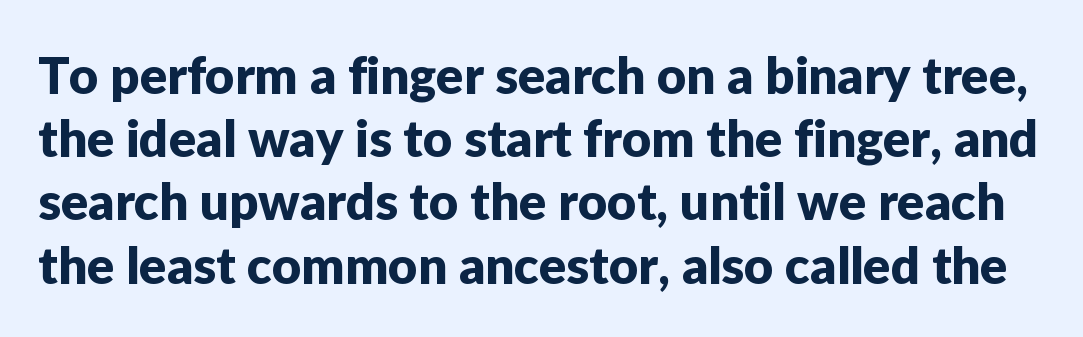
{"serif": "no", "italic": "no", "width": "normal", "stroke_contrast": "low", "x_height": "medium", "monospaced": "no", "underline": "no", "line_spacing_ratio": 1.24, "letter_spacing": "normal", "letter_spacing_em": 0.0, "glyph_px": 51}
